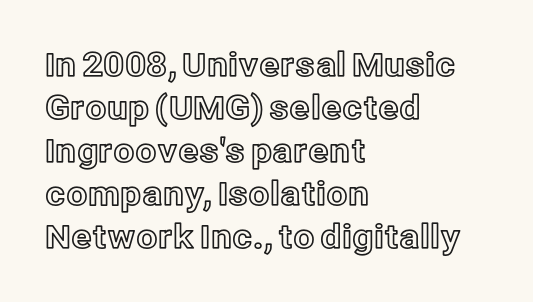
The image shows 33 px text type, upright; set left-aligned, normal line spacing (1.3x), normal letter spacing, not underlined; a medium x-height.
